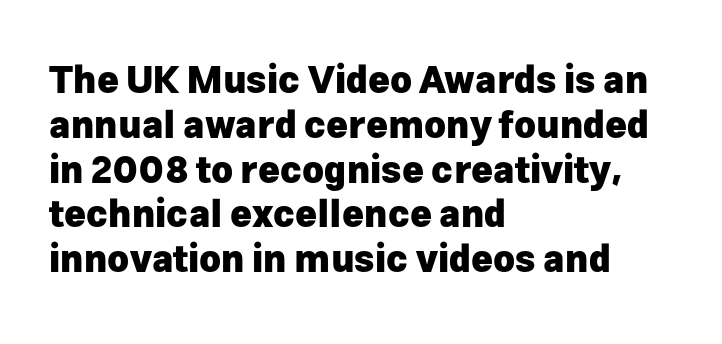
Default kerning and tracking; the words read as compact shapes. Typographically, this falls in the sans-serif category. Quick note: underline off. If you drew a line through each stem, it would be perfectly vertical. The letters advance in unequal steps, a hallmark of proportional type.
